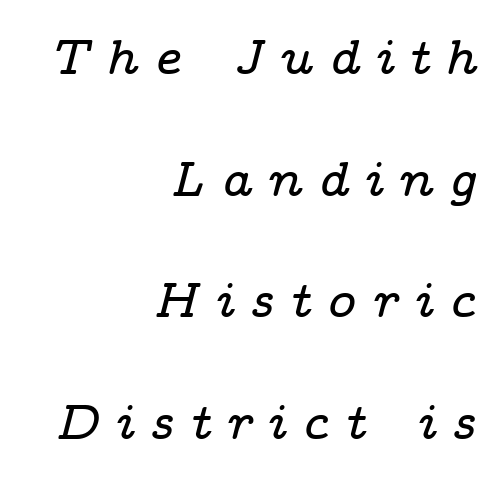
{"serif": "yes", "italic": "yes", "lean": "right", "slant_degrees": 14, "width": "wide", "stroke_contrast": "low", "x_height": "medium", "monospaced": "no", "underline": "no", "align": "right", "line_spacing": "loose", "line_spacing_ratio": 2.48, "letter_spacing": "wide", "letter_spacing_em": 0.32, "glyph_px": 49}
